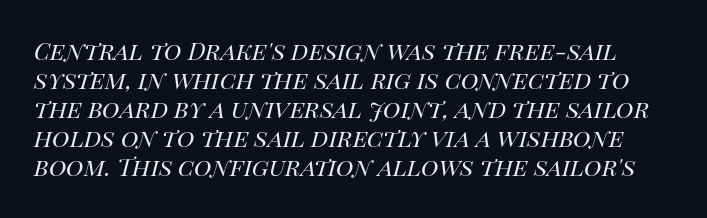
{"italic": "yes", "lean": "right", "slant_degrees": 14, "bold": "no", "underline": "no", "line_spacing_ratio": 1.21, "letter_spacing": "normal", "letter_spacing_em": 0.0, "glyph_px": 24}
